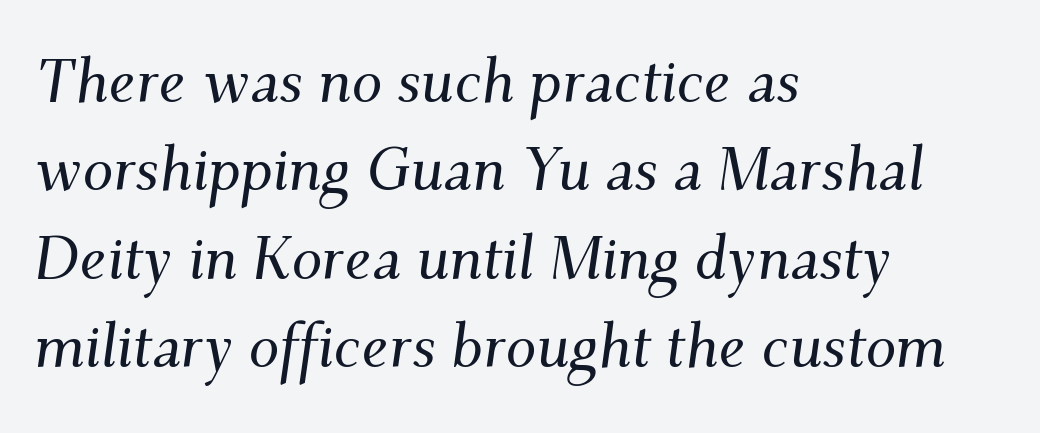
The image shows 61 px serif type, italic (leaning right); set left-aligned, normal line spacing (1.45x), normal letter spacing, not underlined; medium stroke contrast and a small x-height.
